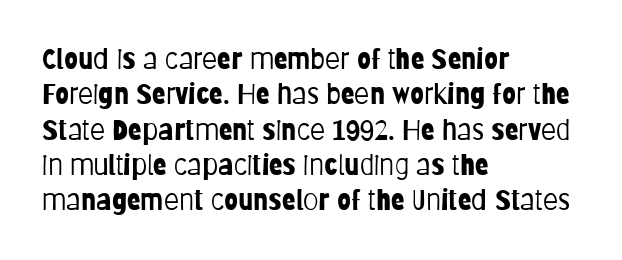
The image shows 28 px light, condensed sans-serif type, upright; set left-aligned, normal line spacing (1.26x), normal letter spacing, not underlined; low stroke contrast and a large x-height.
